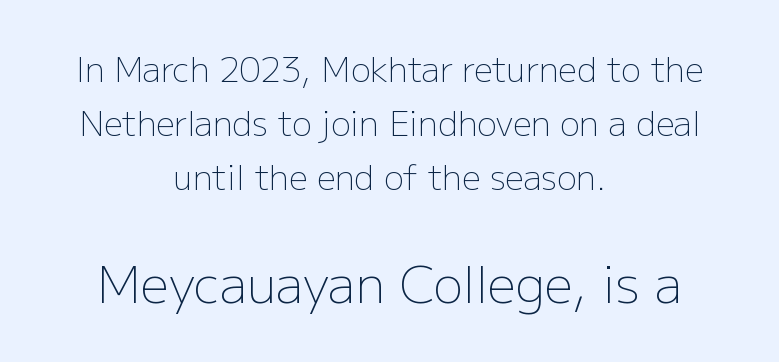
The image shows 50 px light sans-serif type, upright; set centered, normal line spacing (1.64x), normal letter spacing, not underlined; the second (bottom) block is 1.52x larger; low stroke contrast and a medium x-height.
